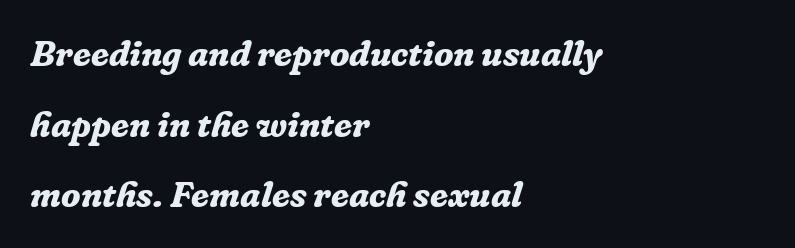
The image shows 36 px bold serif type, italic (leaning right); set left-aligned, loose line spacing (1.96x), normal letter spacing, not underlined; low stroke contrast and a medium x-height.
